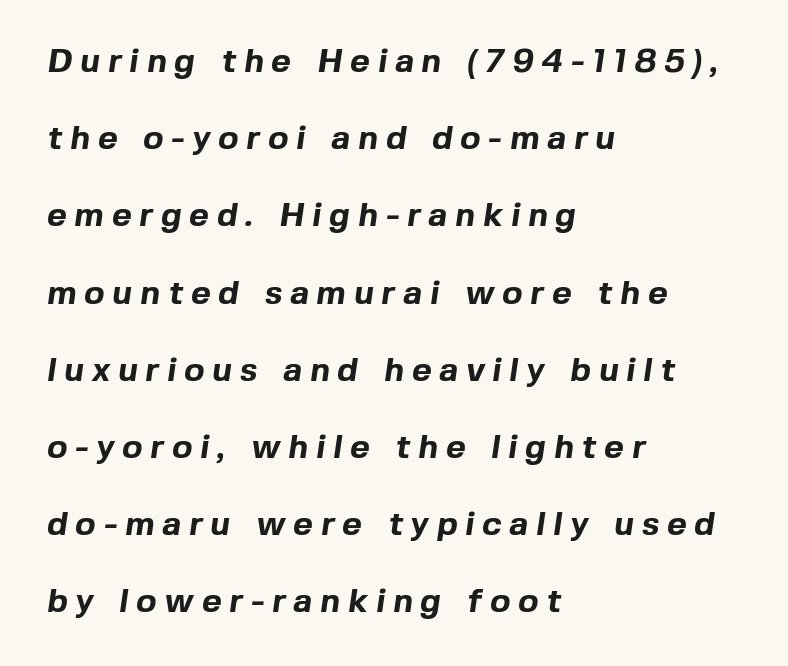
The image shows 34 px bold sans-serif type; set left-aligned, loose line spacing (2.27x), unusually wide letter spacing (+0.23 em), not underlined; a medium x-height.
